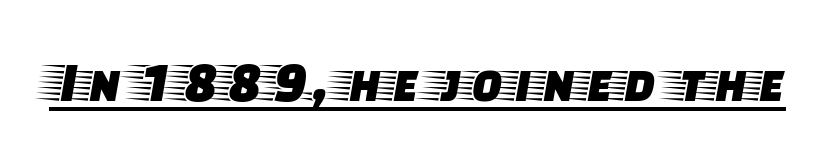
{"serif": "yes", "width": "wide", "stroke_contrast": "low", "x_height": "large", "monospaced": "no", "underline": "yes", "letter_spacing": "normal", "letter_spacing_em": 0.0, "glyph_px": 57}
